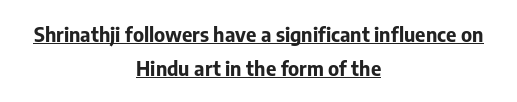
Q: Is the text bold? A: Yes.
Q: Is the text italic (slanted)? A: No, it is upright.
Q: Is the text underlined? A: Yes.
Q: How is the paragraph aligned? A: Centered.
Q: Is the spacing between letters normal or unusually wide? A: Normal.
Q: Is the spacing between lines tight, normal or loose? A: Normal.
